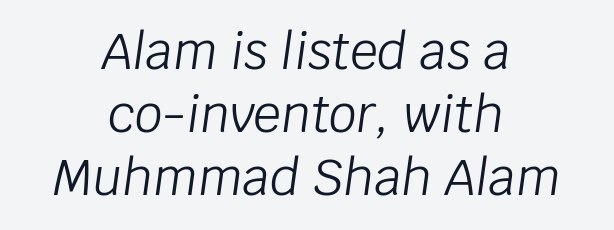
Q: Is the text bold? A: No.
Q: Is the text italic (slanted)? A: Yes, it leans right by about 8 degrees.
Q: Is the text underlined? A: No.
Q: How is the paragraph aligned? A: Centered.
Q: Is the spacing between letters normal or unusually wide? A: Normal.
Q: Is the spacing between lines tight, normal or loose? A: Normal.
Q: Width (condensed, normal, or wide)? A: Normal.
Q: Stroke contrast? A: Low.
Q: x-height? A: Large.
Q: Monospaced? A: No.
